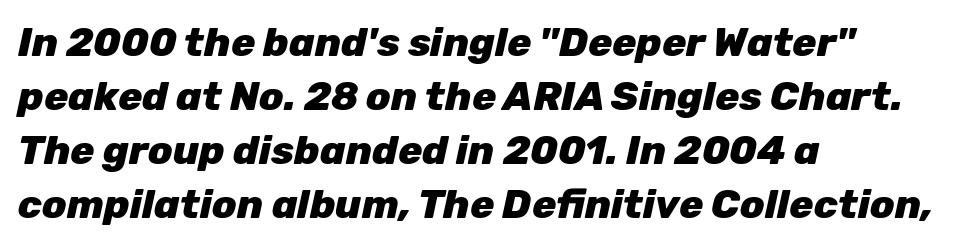
The image shows 40 px heavy type, italic (leaning right); set left-aligned, normal line spacing (1.35x), normal letter spacing, not underlined; low stroke contrast and a medium x-height.
